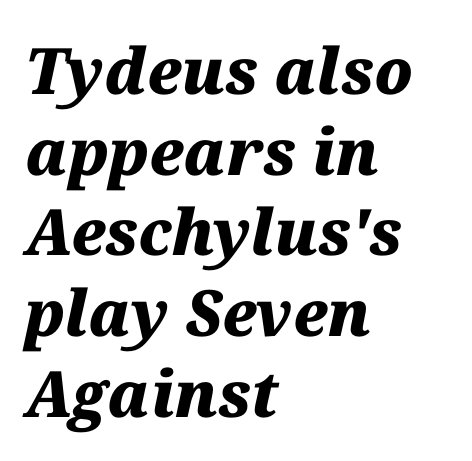
The image shows 64 px heavy type, italic (leaning right); set left-aligned, normal line spacing (1.26x), normal letter spacing, not underlined; medium stroke contrast and a medium x-height.
